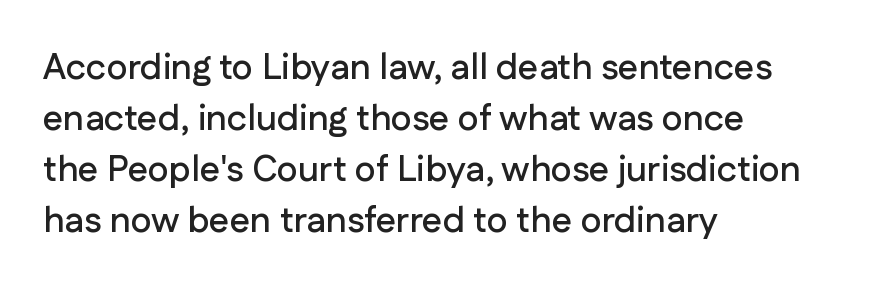
{"serif": "no", "italic": "no", "width": "normal", "stroke_contrast": "low", "x_height": "medium", "monospaced": "no", "underline": "no", "align": "left", "line_spacing": "normal", "line_spacing_ratio": 1.42, "letter_spacing": "normal", "letter_spacing_em": 0.0, "glyph_px": 36}
